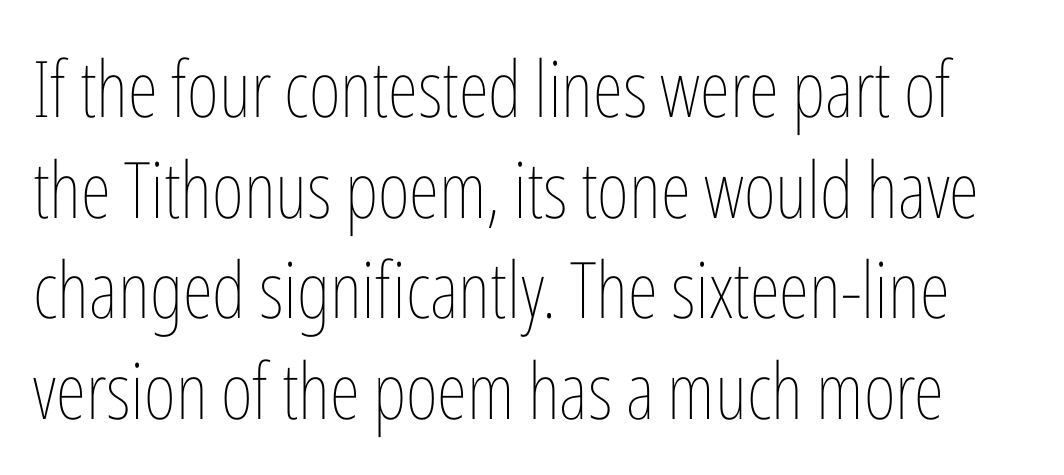
Any mark beneath the type? The region is blank. This sample has the flowing, uneven cadence of proportional lettering. The vertical gap from one line to the next is medium. This reads as an unemphasized weight, regular at the heaviest. Spacing between characters is what you'd get straight out of the box.
